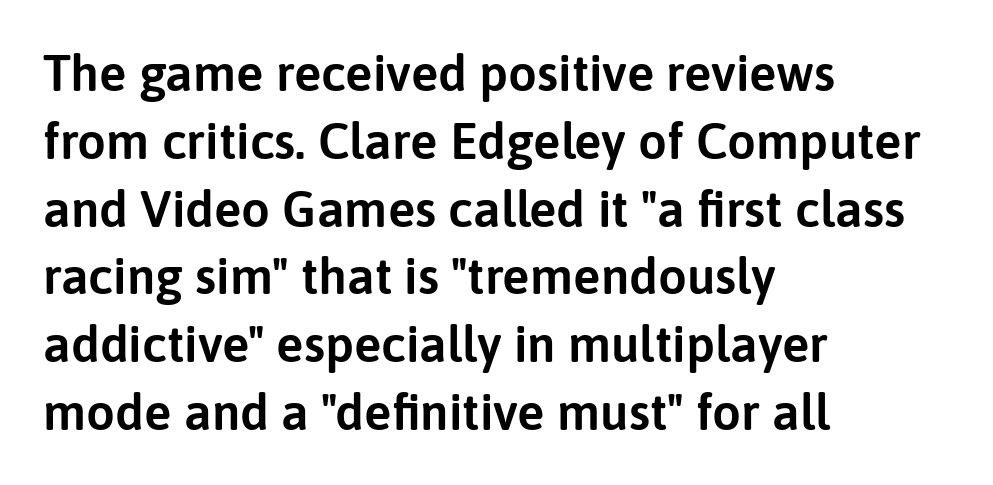
The image shows 51 px sans-serif type, upright; set left-aligned, normal line spacing (1.33x), normal letter spacing, not underlined; low stroke contrast and a medium x-height.
